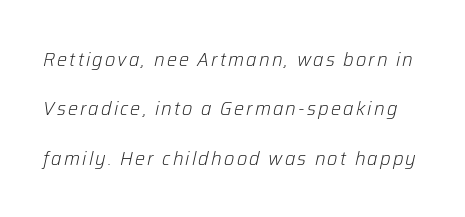
The image shows 20 px text type, italic (leaning right); set loose line spacing (2.47x), not underlined.
